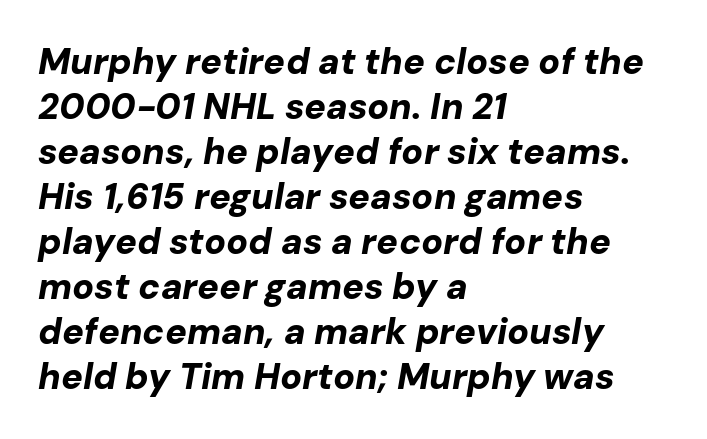
{"italic": "yes", "lean": "right", "slant_degrees": 10, "bold": "yes", "weight": "bold", "width": "normal", "stroke_contrast": "low", "x_height": "medium", "monospaced": "no", "underline": "no", "align": "left", "line_spacing": "normal", "line_spacing_ratio": 1.25, "letter_spacing": "normal", "letter_spacing_em": 0.0, "glyph_px": 36}
